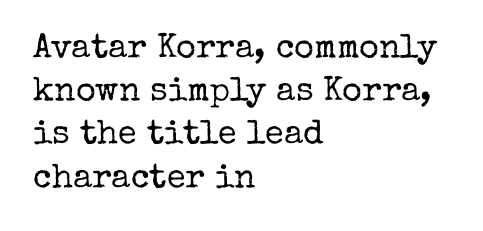
The image shows 34 px regular-weight serif type, upright; set left-aligned, normal line spacing (1.27x), normal letter spacing, not underlined; low stroke contrast and a medium x-height.
